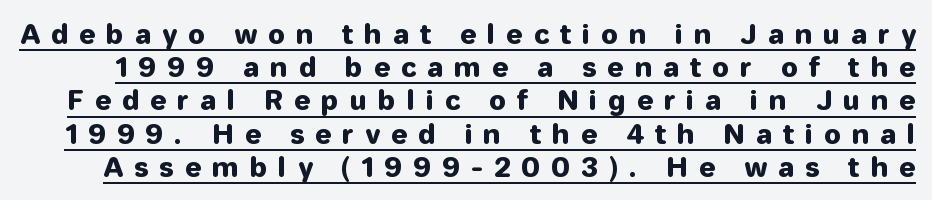
The image shows 27 px text type, upright; set line spacing 1.23x, unusually wide letter spacing (+0.42 em), underlined.
